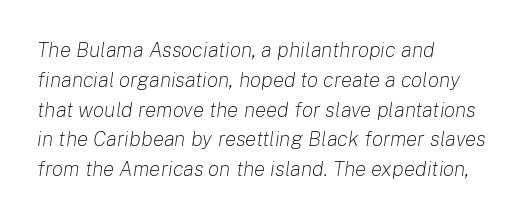
{"italic": "yes", "lean": "right", "slant_degrees": 8, "bold": "no", "underline": "no", "align": "left", "line_spacing": "normal", "line_spacing_ratio": 1.42, "letter_spacing": "normal", "letter_spacing_em": 0.0, "glyph_px": 21}
